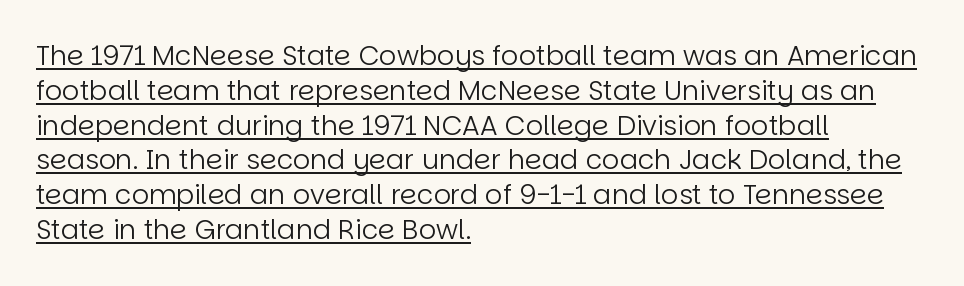
{"italic": "no", "bold": "no", "underline": "yes", "align": "left", "line_spacing": "normal", "line_spacing_ratio": 1.29, "letter_spacing": "normal", "letter_spacing_em": 0.0, "glyph_px": 27}
